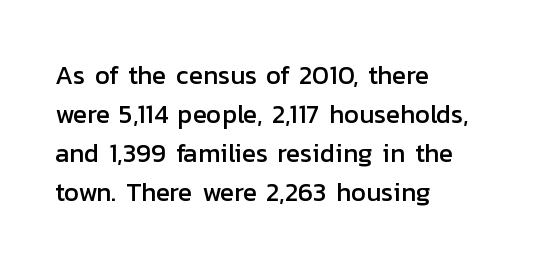
The image shows 26 px text type, upright; set left-aligned, normal line spacing (1.5x), normal letter spacing, not underlined.
